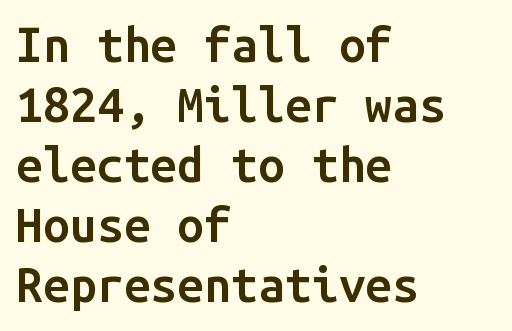
Q: Is the text bold? A: Semi-bold.
Q: Is the text italic (slanted)? A: No, it is upright.
Q: Is the typeface a serif or a sans-serif typeface? A: Sans-serif.
Q: Is the text underlined? A: No.
Q: How is the paragraph aligned? A: Left-aligned.
Q: Is the spacing between letters normal or unusually wide? A: Normal.
Q: Is the spacing between lines tight, normal or loose? A: Normal.
Q: Width (condensed, normal, or wide)? A: Normal.
Q: Stroke contrast? A: Low.
Q: x-height? A: Medium.
Q: Monospaced? A: Yes.
